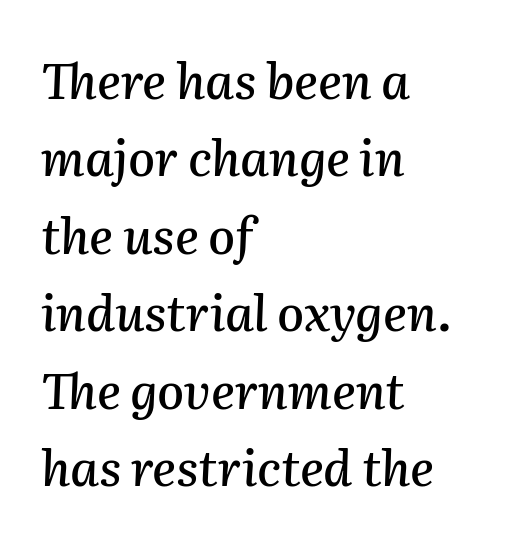
Q: Is the text italic (slanted)? A: Yes, it leans right by about 2 degrees.
Q: Is the text underlined? A: No.
Q: How is the paragraph aligned? A: Left-aligned.
Q: Is the spacing between letters normal or unusually wide? A: Normal.
Q: Is the spacing between lines tight, normal or loose? A: Normal.
Q: Width (condensed, normal, or wide)? A: Normal.
Q: Stroke contrast? A: Medium.
Q: x-height? A: Medium.
Q: Monospaced? A: No.
